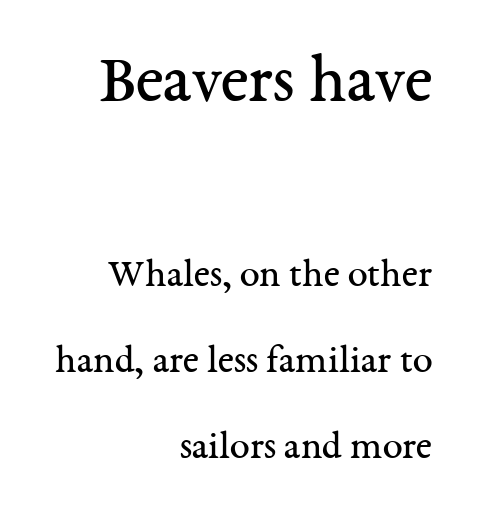
{"serif": "yes", "italic": "no", "bold": "no", "weight": "regular", "width": "normal", "stroke_contrast": "medium", "x_height": "medium", "monospaced": "no", "underline": "no", "align": "right", "line_spacing": "loose", "line_spacing_ratio": 2.15, "letter_spacing": "normal", "letter_spacing_em": 0.0, "larger_block": "first", "size_ratio": 1.75, "glyph_px": 70}
